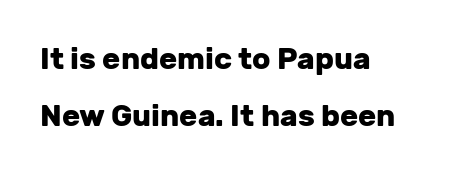
The image shows 30 px heavy sans-serif type, upright; set left-aligned, loose line spacing (1.91x), normal letter spacing, not underlined; low stroke contrast and a medium x-height.
